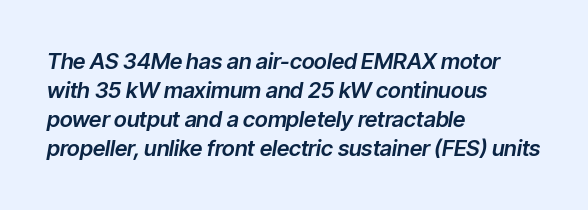
Nobody touched the tracking dial on this one. Type without underlining. Notice how descenders clear the ascenders below comfortably — that's standard leading. Notice how the passage keeps a crisp vertical edge on the left only. Does the lettering tilt? It does — this is italic.
